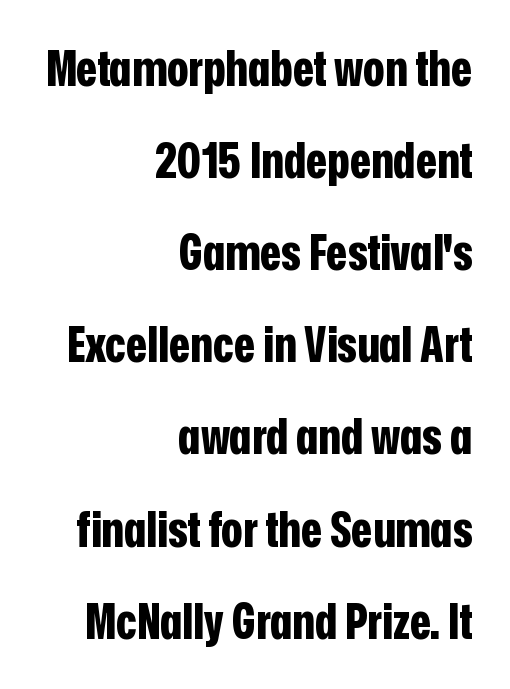
Q: Is the text bold? A: Yes.
Q: Is the text italic (slanted)? A: No, it is upright.
Q: Is the typeface a serif or a sans-serif typeface? A: Sans-serif.
Q: Is the text underlined? A: No.
Q: How is the paragraph aligned? A: Right-aligned.
Q: Is the spacing between letters normal or unusually wide? A: Normal.
Q: Width (condensed, normal, or wide)? A: Condensed.
Q: Stroke contrast? A: Low.
Q: x-height? A: Medium.
Q: Monospaced? A: No.
